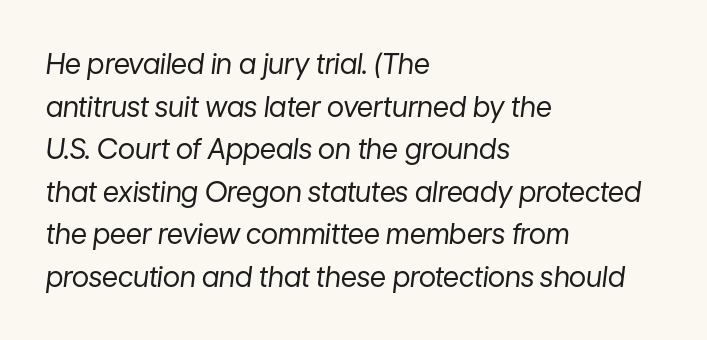
Q: Is the text bold? A: No.
Q: Is the text italic (slanted)? A: Yes, it leans right by about 7 degrees.
Q: Is the text underlined? A: No.
Q: How is the paragraph aligned? A: Left-aligned.
Q: Is the spacing between letters normal or unusually wide? A: Normal.
Q: Is the spacing between lines tight, normal or loose? A: Normal.
Q: Width (condensed, normal, or wide)? A: Normal.
Q: Stroke contrast? A: Low.
Q: x-height? A: Medium.
Q: Monospaced? A: No.
